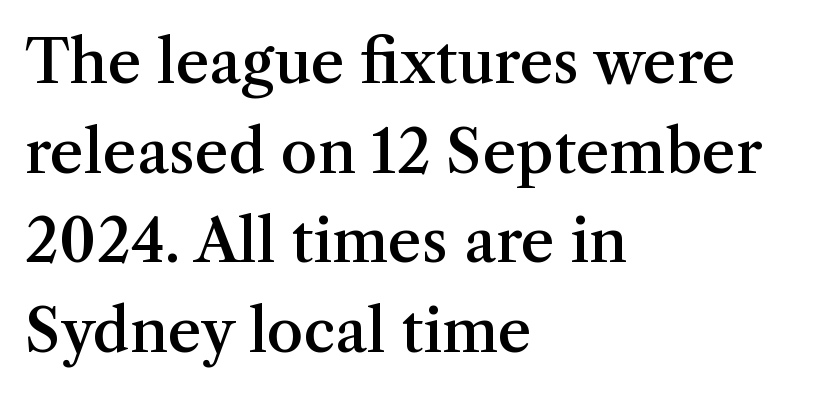
Q: Is the text bold? A: Semi-bold.
Q: Is the text italic (slanted)? A: No, it is upright.
Q: Is the typeface a serif or a sans-serif typeface? A: Serif.
Q: Is the text underlined? A: No.
Q: How is the paragraph aligned? A: Left-aligned.
Q: Is the spacing between letters normal or unusually wide? A: Normal.
Q: Is the spacing between lines tight, normal or loose? A: Normal.
Q: Width (condensed, normal, or wide)? A: Normal.
Q: Stroke contrast? A: Medium.
Q: x-height? A: Medium.
Q: Monospaced? A: No.
